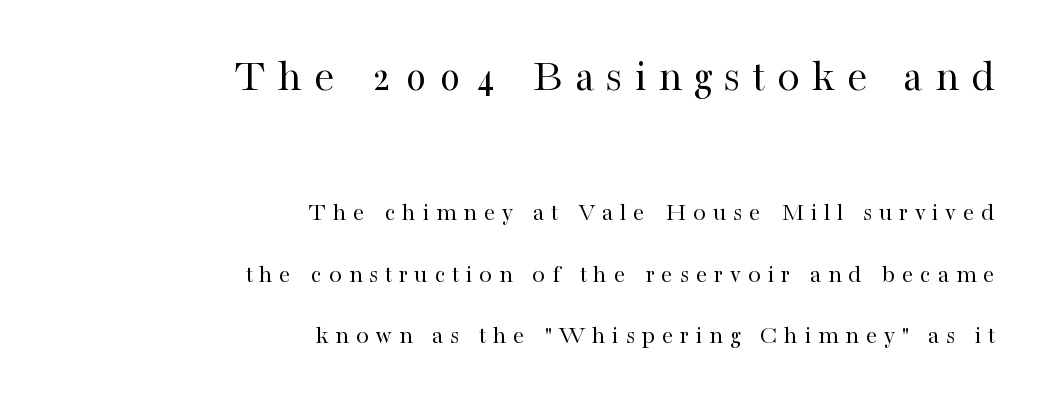
The image shows 46 px regular-weight serif type, upright; set right-aligned, loose line spacing (2.36x), unusually wide letter spacing (+0.26 em), not underlined; the first (top) block is 1.77x larger; high stroke contrast and a medium x-height.
